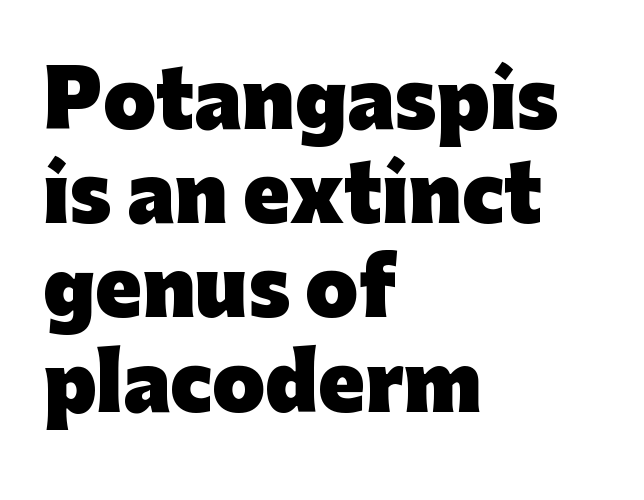
Q: Is the text bold? A: Yes.
Q: Is the text italic (slanted)? A: No, it is upright.
Q: Is the typeface a serif or a sans-serif typeface? A: Sans-serif.
Q: Is the text underlined? A: No.
Q: How is the paragraph aligned? A: Left-aligned.
Q: Is the spacing between letters normal or unusually wide? A: Normal.
Q: Width (condensed, normal, or wide)? A: Normal.
Q: Stroke contrast? A: Low.
Q: x-height? A: Medium.
Q: Monospaced? A: No.
